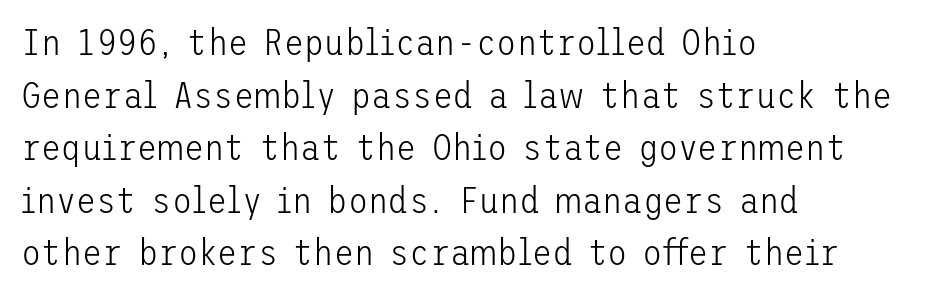
The letterforms sit at book weight or below. Interline gaps are of average width in this sample. Honestly, the letter spacing is just normal — you wouldn't notice it. You can tell it's not italic because the verticals are truly vertical. Unlike a traditional serif, this face leaves its strokes unadorned.
